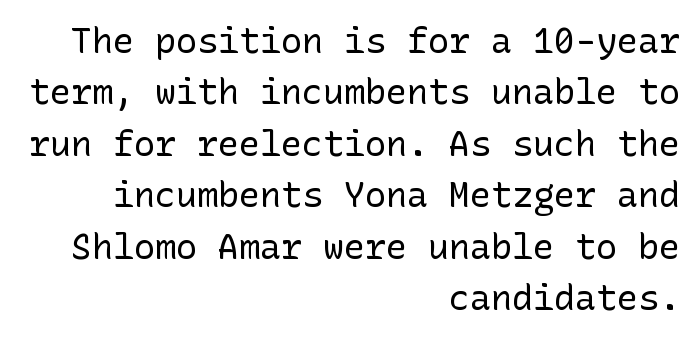
Q: Is the text bold? A: No.
Q: Is the text italic (slanted)? A: No, it is upright.
Q: Is the typeface a serif or a sans-serif typeface? A: Sans-serif.
Q: Is the text underlined? A: No.
Q: How is the paragraph aligned? A: Right-aligned.
Q: Is the spacing between letters normal or unusually wide? A: Normal.
Q: Is the spacing between lines tight, normal or loose? A: Normal.
Q: Width (condensed, normal, or wide)? A: Normal.
Q: Stroke contrast? A: Low.
Q: x-height? A: Medium.
